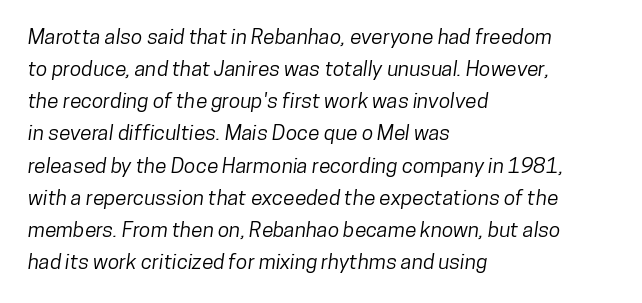
This block has exactly the height ordinary leading produces. Line beginnings align vertically; line endings do not. Descenders are the only things crossing below the line. Nothing unusual about the tracking: characters are spaced as the font intends.
